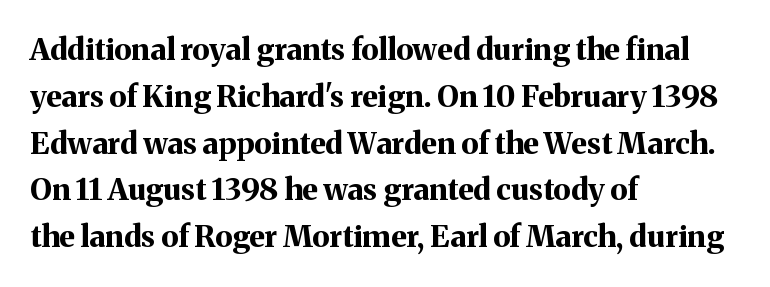
The image shows 30 px bold serif type, upright; set left-aligned, normal line spacing (1.56x), normal letter spacing, not underlined; medium stroke contrast and a medium x-height.
